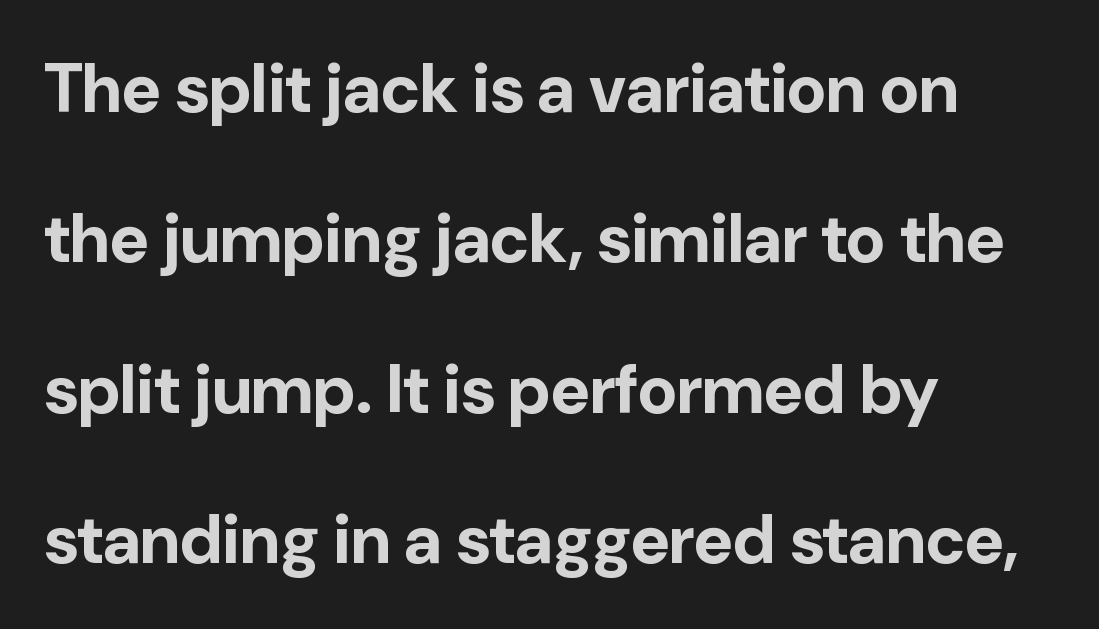
Weight: bold. The face used here is proportionally spaced, like ordinary book or web type. If you drew a line through each stem, it would be perfectly vertical. A typesetter would label this face a sans. Leading: increased.
